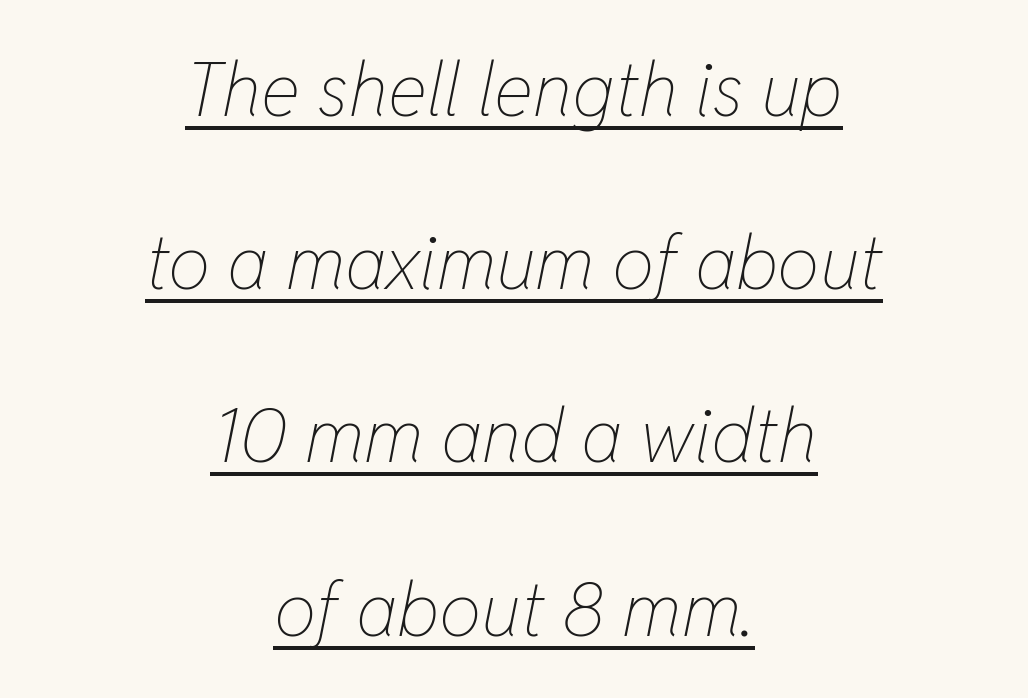
The image shows 75 px thin, condensed type, italic (leaning right); set centered, loose line spacing (2.31x), normal letter spacing, underlined; low stroke contrast and a medium x-height.
